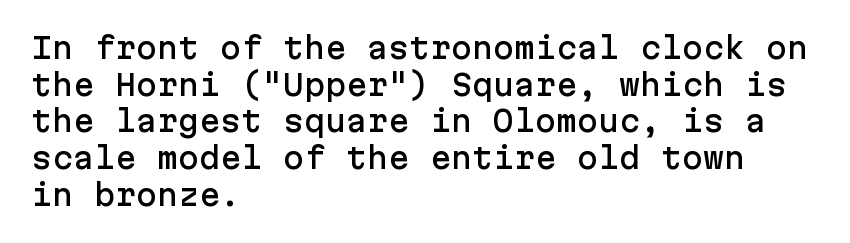
The image shows 28 px sans-serif type, upright; set left-aligned, normal line spacing (1.31x), normal letter spacing, not underlined; low stroke contrast and a medium x-height.
